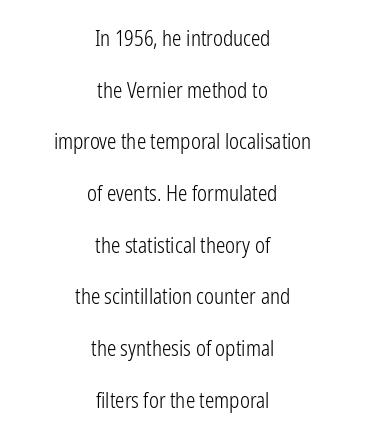
Think standard paragraph weight, or any step lighter than that. The gap between lines stays unmarked. The letters stand upright; this is a roman face. The face used here is rendered with its standard letterfit. Both edges are ragged and mirror each other, which tells us the setting is centered.
